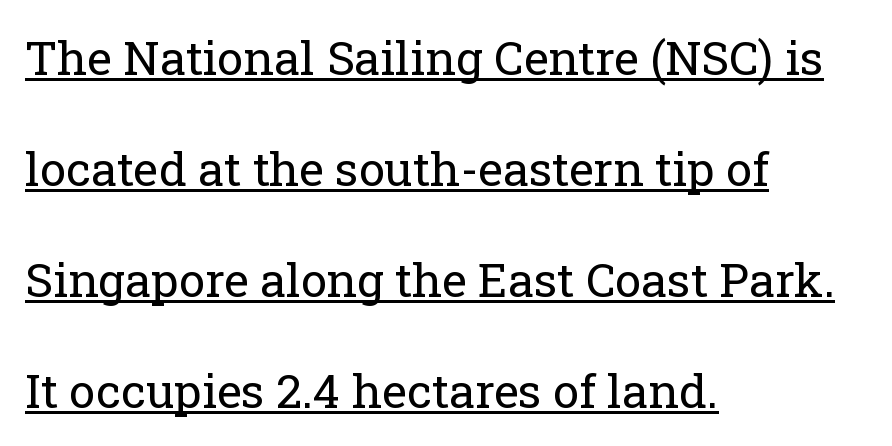
{"serif": "yes", "italic": "no", "bold": "no", "weight": "regular", "width": "normal", "stroke_contrast": "low", "x_height": "medium", "monospaced": "no", "underline": "yes", "align": "left", "line_spacing": "loose", "line_spacing_ratio": 2.36, "letter_spacing": "normal", "letter_spacing_em": 0.0, "glyph_px": 47}
